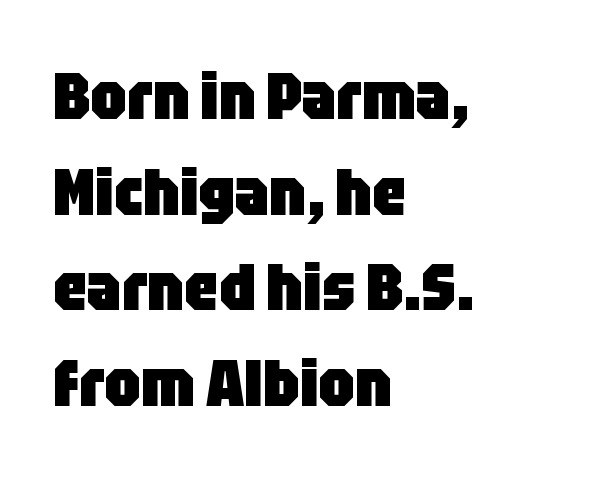
The compositor pushed each line to the left boundary. Standard letterfit; no display-style spreading of the glyphs. The zone under the glyphs is completely vacant. The text was rendered using a sans face with plain stroke endings. Summary of weight: heavy, a full bold. Designer's note — italics off, roman on.
